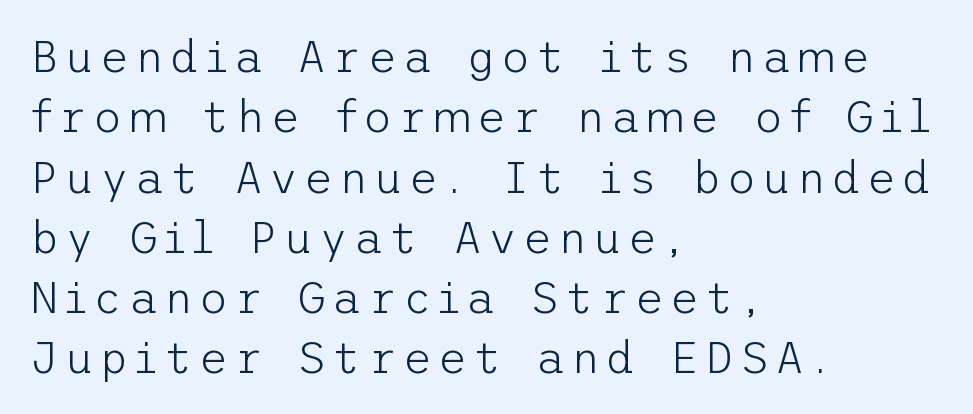
Posture: vertical. Teacher's note: observe the even left margin — that is flush-left alignment. The words here are not underlined. The text was rendered using a sans face with plain stroke endings. These lines sit exactly where default settings would place them.
